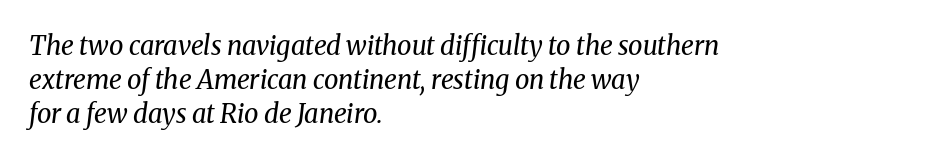
The image shows 26 px text type, italic (leaning right); set left-aligned, normal line spacing (1.3x), normal letter spacing, not underlined.
